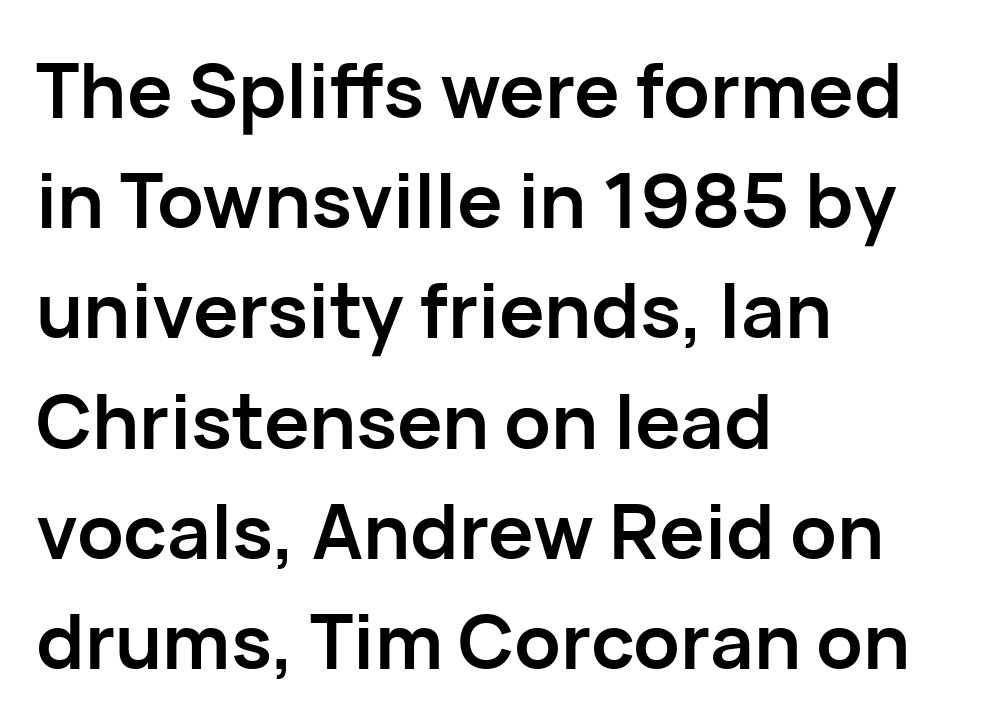
The image shows 76 px semibold sans-serif type, upright; set left-aligned, normal line spacing (1.45x), normal letter spacing, not underlined; low stroke contrast and a medium x-height.
